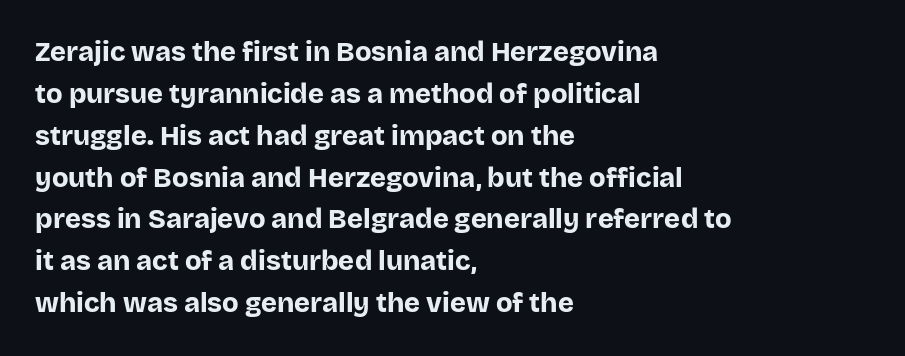
The face used here has the dense, thick strokes of a bold. Students, observe: this is what conventionally led text looks like. Notice how the stems are strictly vertical — no italics here. The setting favours the left margin, as ordinary paragraphs usually do.
